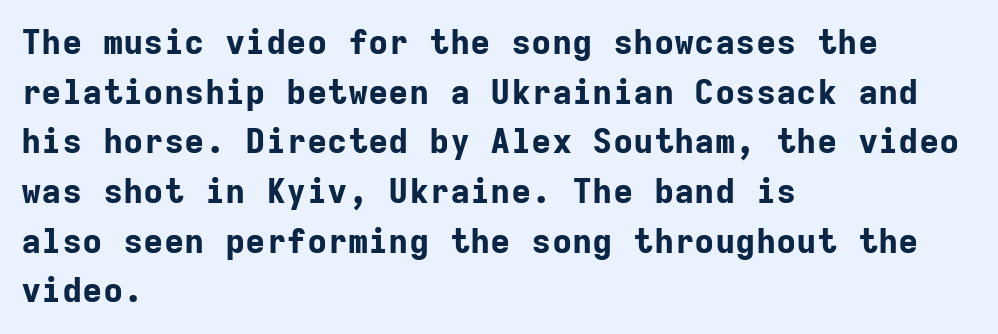
{"serif": "no", "italic": "no", "bold": "yes", "weight": "bold", "width": "normal", "stroke_contrast": "low", "x_height": "medium", "monospaced": "yes", "underline": "no", "align": "left", "line_spacing": "normal", "line_spacing_ratio": 1.46, "letter_spacing": "normal", "letter_spacing_em": 0.0, "glyph_px": 34}
